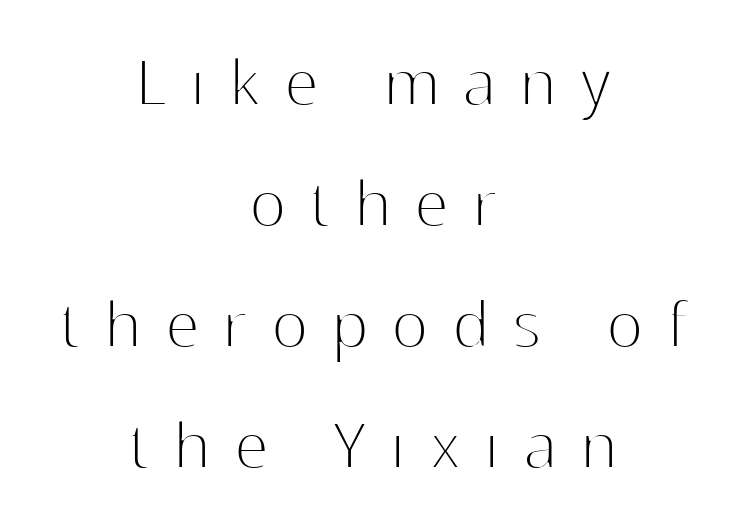
Summary of weight: not heavy and not bold. Characters follow at a spacing far wider than the type designer built in. The rag falls on both sides of this text block equally. The letters stand straight up with perfectly vertical stems. Unlike a traditional serif, this face leaves its strokes unadorned.
